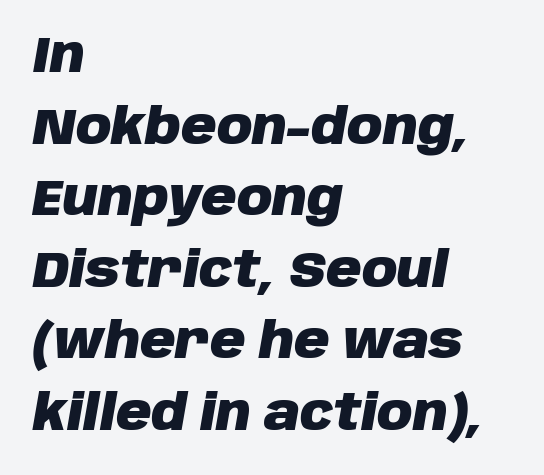
This is heavy type, rendered in bold. You could not count columns in this text — the font is proportionally spaced. Italic: yes, the glyphs are oblique. A classic flush-left, rag-right setting is used for this passage. Check the space under the baseline: it is left empty.
